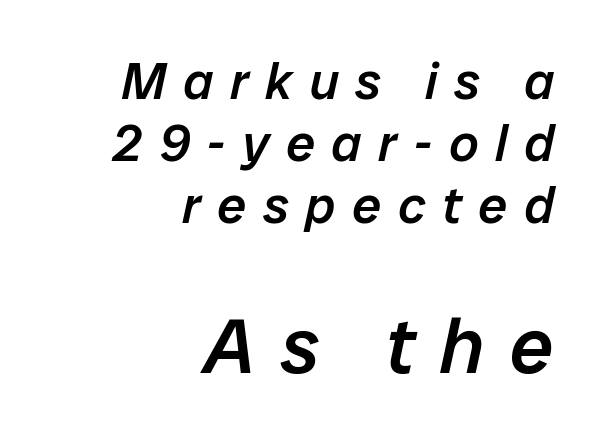
Between one letter and the next there's a generous, obvious gap. The sample has been set in demibold, a notch under bold. A clean baseline with only descenders dipping below it. This is oblique type, the kind used for emphasis or titles.
